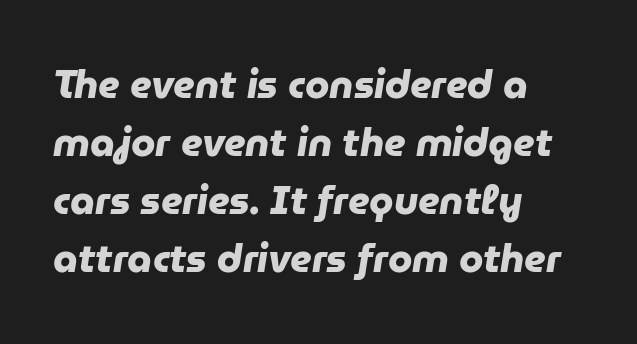
Character widths vary here, with narrow letters taking less room than wide ones. Descenders hang freely into open space. Each new line begins a customary step beneath the previous one. Pretty heavy lettering here — definitely bold. Horizontally, the lines are justified to the leading edge only. Are there feet on the stems? There aren't — it's a sans.
